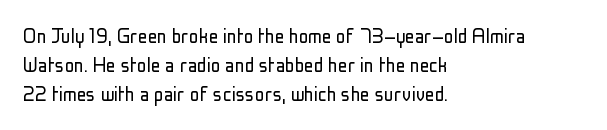
The image shows 24 px text type, upright; set left-aligned, line spacing 1.21x, normal letter spacing, not underlined.
